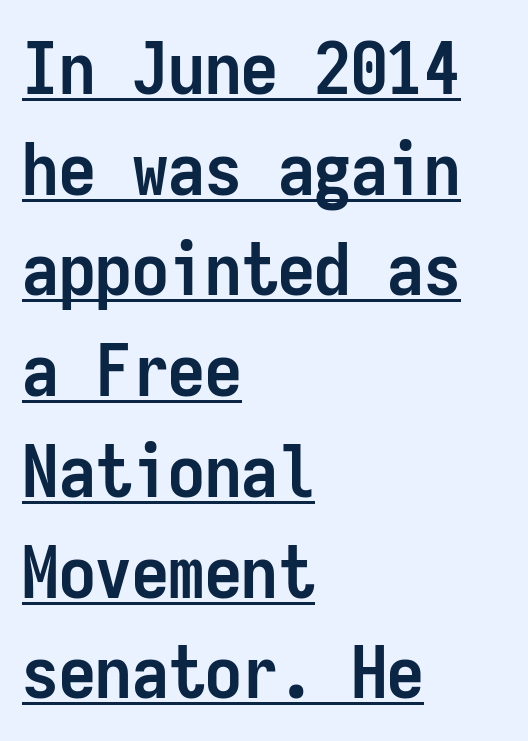
Is there an underline? Yes — a line sits under the letters. Regarding leading, the lines here are spaced in the standard way. Note the uniform advance width — an 'i' takes as much space as an 'm'. Students, note that the glyphs here touch the page at normal intervals. The text was rendered using a sans face with plain stroke endings.
